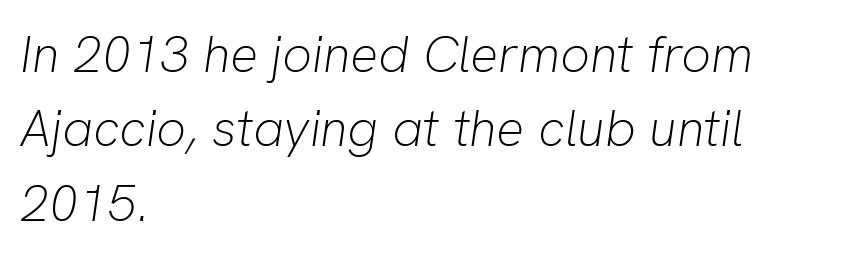
Q: Is the text bold? A: No.
Q: Is the text italic (slanted)? A: Yes, it leans right by about 8 degrees.
Q: Is the text underlined? A: No.
Q: How is the paragraph aligned? A: Left-aligned.
Q: Is the spacing between letters normal or unusually wide? A: Normal.
Q: Is the spacing between lines tight, normal or loose? A: Normal.
Q: Width (condensed, normal, or wide)? A: Normal.
Q: Stroke contrast? A: Low.
Q: x-height? A: Medium.
Q: Monospaced? A: No.
